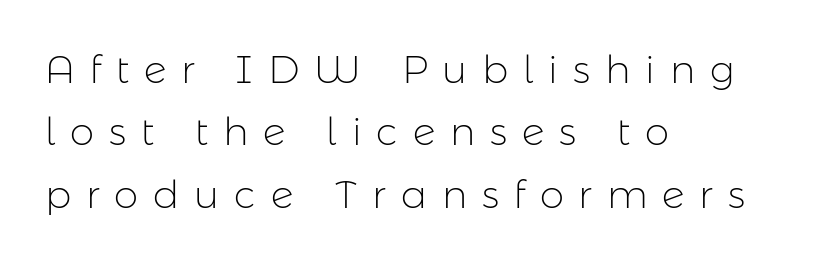
Characters remain perfectly vertical along every line. Underline: absent. Vertically, the passage feels balanced, rows spaced as you'd expect. The passage shown is typeset with a sans-serif family. How are the letters spaced? Widely, with obvious added tracking.
